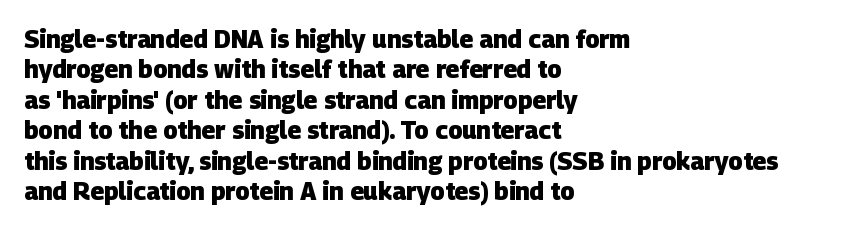
{"bold": "yes", "underline": "no", "align": "left", "line_spacing": "normal", "line_spacing_ratio": 1.27, "letter_spacing": "normal", "letter_spacing_em": 0.0, "glyph_px": 24}
